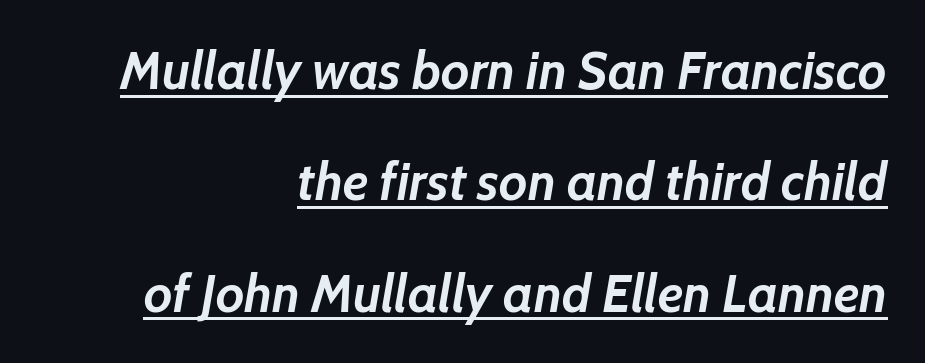
Glance below the letters and you will spot a drawn line. The passage shown is emphatically bold. Here the designer chose a conventional face with non-uniform glyph widths. The designer dialed line spacing up above the default. Compared with a flush-left layout, this one pins lines to the opposite, right side.
